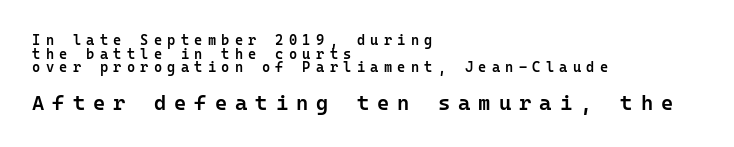
It's the straight-up-and-down kind of type. Compared with typical paragraphs, the rows here are closer together. Display-style spreading of the glyphs; the letterfit is very open. Moderately thickened strokes mark this as semibold type. A student would notice the bottom passage is typeset larger than what precedes it.
